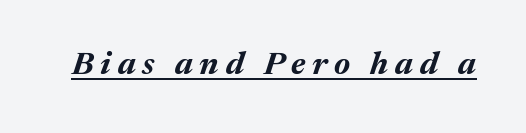
The glyphs have the mass of a bold cut. The letterforms stand isolated, each surrounded by extra space. The rendering uses natural spacing where letterforms have individual widths. The passage shown leans; its letterforms are oblique. Students, observe the line beneath the letters — that is underlining.
